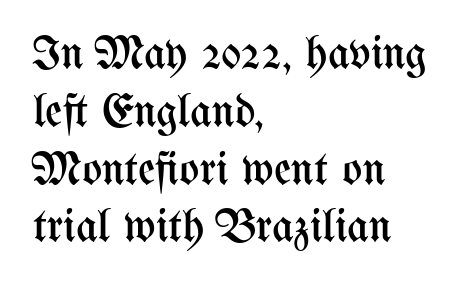
{"italic": "no", "bold": "no", "weight": "regular", "width": "condensed", "stroke_contrast": "medium", "x_height": "medium", "monospaced": "no", "underline": "no", "align": "left", "line_spacing_ratio": 1.23, "letter_spacing": "normal", "letter_spacing_em": 0.0, "glyph_px": 47}
